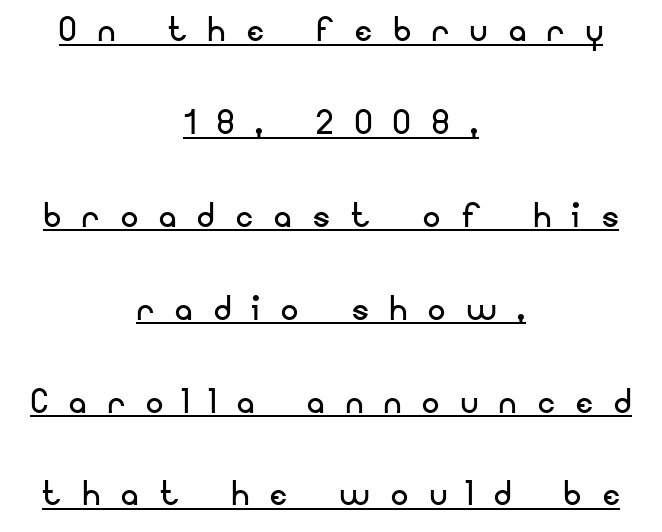
{"serif": "no", "italic": "no", "bold": "no", "weight": "regular", "width": "normal", "stroke_contrast": "low", "x_height": "small", "monospaced": "no", "underline": "yes", "align": "center", "line_spacing": "loose", "line_spacing_ratio": 2.16, "letter_spacing": "wide", "letter_spacing_em": 0.5, "glyph_px": 43}
